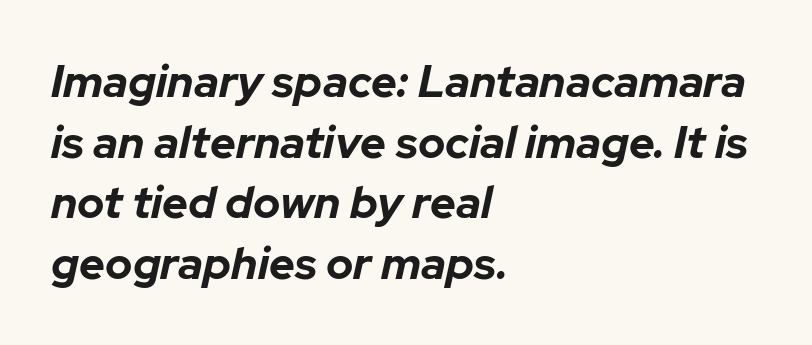
The text carries the slant typical of an italic or oblique font. This sample keeps an unexceptional amount of space between lines. Descenders hang freely into open space. The letters advance in unequal steps, a hallmark of proportional type.
